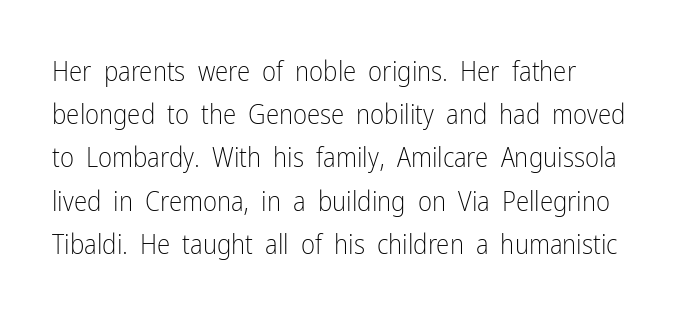
The image shows 27 px text type, upright; set normal line spacing (1.6x), normal letter spacing, not underlined.
